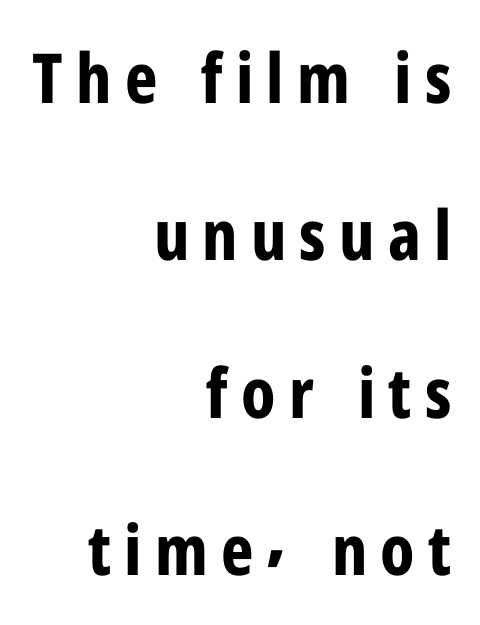
Q: Is the text bold? A: Yes.
Q: Is the text italic (slanted)? A: No, it is upright.
Q: Is the typeface a serif or a sans-serif typeface? A: Sans-serif.
Q: Is the text underlined? A: No.
Q: How is the paragraph aligned? A: Right-aligned.
Q: Is the spacing between lines tight, normal or loose? A: Loose.
Q: Width (condensed, normal, or wide)? A: Condensed.
Q: Stroke contrast? A: Low.
Q: x-height? A: Medium.
Q: Monospaced? A: No.
